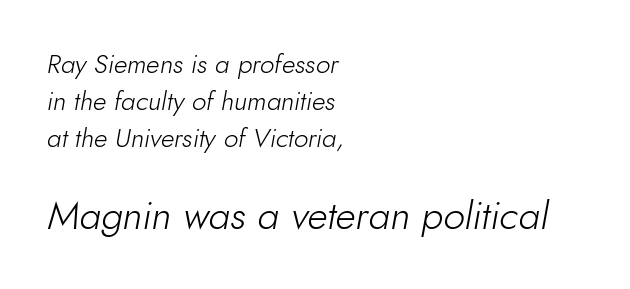
The space beneath each line is pristine and unruled. The weight would be labelled regular, book, light, or lighter still. The typesetter chose a ragged-right arrangement here. The rendering enlarges the type as you move from the upper chunk to the lower. Each word holds together tightly as a unit, with standard inter-letter gaps.
